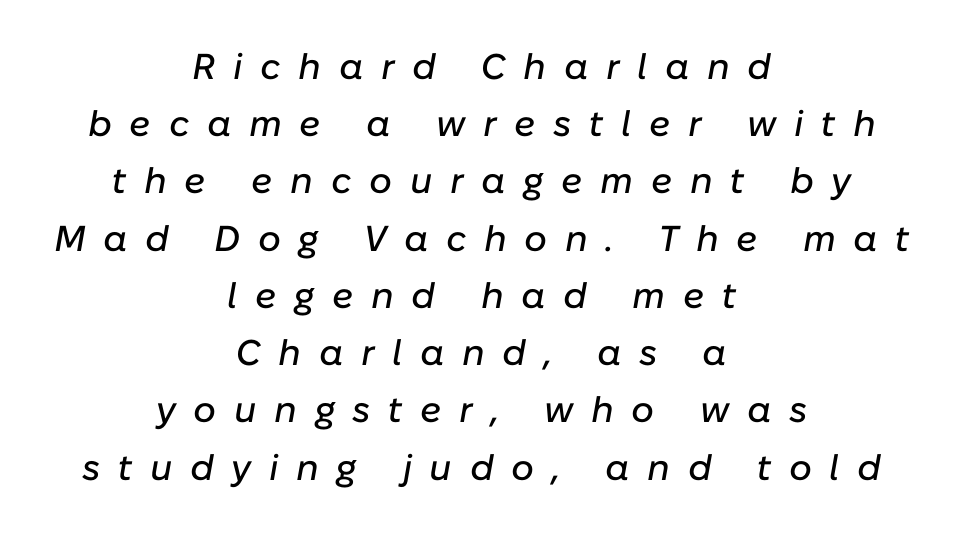
The horizontal fit of the characters is loose and conspicuously gappy. Any mark beneath the type? The region is blank. The line-height multiplier appears to be the usual default. Visually the block forms a symmetrical silhouette, jagged on both flanks. A typesetter would call this proportional, since set widths differ per character. An italicized treatment has been applied to the whole sample.
